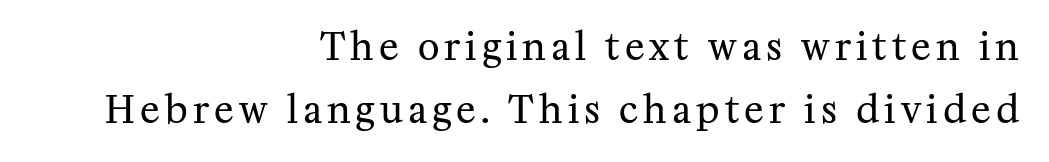
Q: Is the text bold? A: No.
Q: Is the text italic (slanted)? A: No, it is upright.
Q: Is the typeface a serif or a sans-serif typeface? A: Serif.
Q: Is the text underlined? A: No.
Q: How is the paragraph aligned? A: Right-aligned.
Q: Width (condensed, normal, or wide)? A: Normal.
Q: Stroke contrast? A: Medium.
Q: x-height? A: Medium.
Q: Monospaced? A: No.
